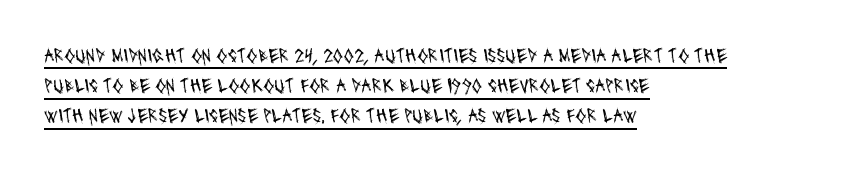
{"bold": "no", "underline": "yes", "align": "left", "line_spacing": "normal", "line_spacing_ratio": 1.51, "letter_spacing": "normal", "letter_spacing_em": 0.0, "glyph_px": 20}
